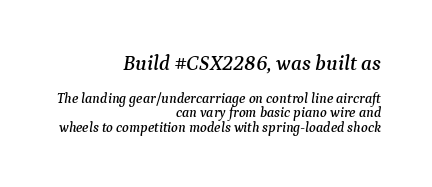
Notice how the stems are inclined rather than vertical — that's the hallmark of italics. Students, note that the glyphs here touch the page at normal intervals. The area under the type is left untouched. This sample trades vertical openness for compactness between lines. The lines are quadded right. The first block has been scaled up relative to the second.
